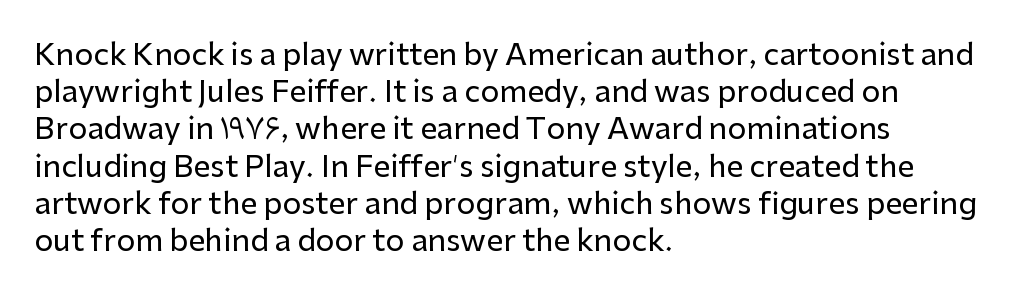
{"serif": "no", "italic": "no", "width": "normal", "stroke_contrast": "low", "x_height": "medium", "monospaced": "no", "underline": "no", "align": "left", "line_spacing_ratio": 1.24, "letter_spacing": "normal", "letter_spacing_em": 0.0, "glyph_px": 30}
